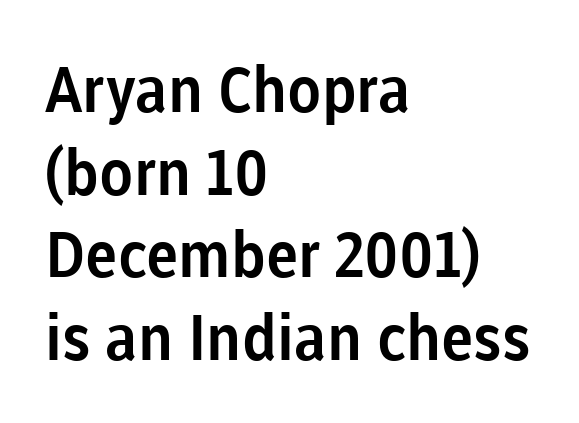
Is there any slant? The stems are plumb. In terms of leading, this rendering sits right in the middle. Note the varied advance widths — an 'i' is clearly narrower than an 'm'. No extra tracking has been applied to these lines. Letterform terminals end flat and unadorned throughout the passage.
